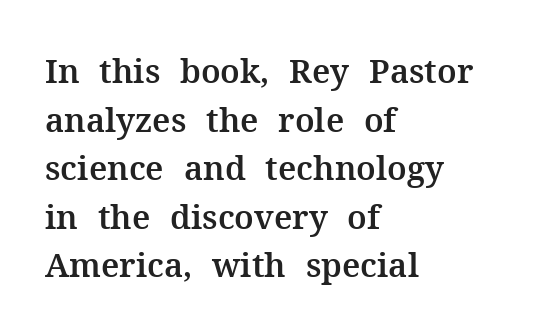
The image shows 33 px serif type, upright; set left-aligned, normal line spacing (1.47x), normal letter spacing, not underlined; medium stroke contrast and a medium x-height.
